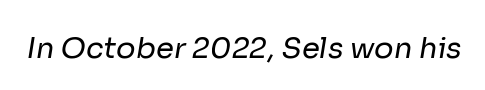
Q: Is the text bold? A: No.
Q: Is the typeface a serif or a sans-serif typeface? A: Sans-serif.
Q: Is the text underlined? A: No.
Q: Is the spacing between letters normal or unusually wide? A: Normal.
Q: Width (condensed, normal, or wide)? A: Normal.
Q: Stroke contrast? A: Low.
Q: x-height? A: Medium.
Q: Monospaced? A: No.
